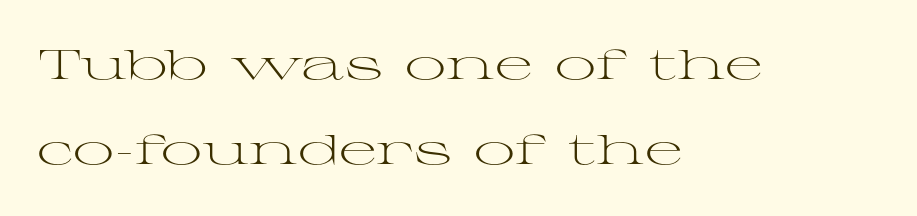
The image shows 41 px light, wide serif type, upright; set left-aligned, loose line spacing (2.08x), normal letter spacing, not underlined; medium stroke contrast and a medium x-height.
